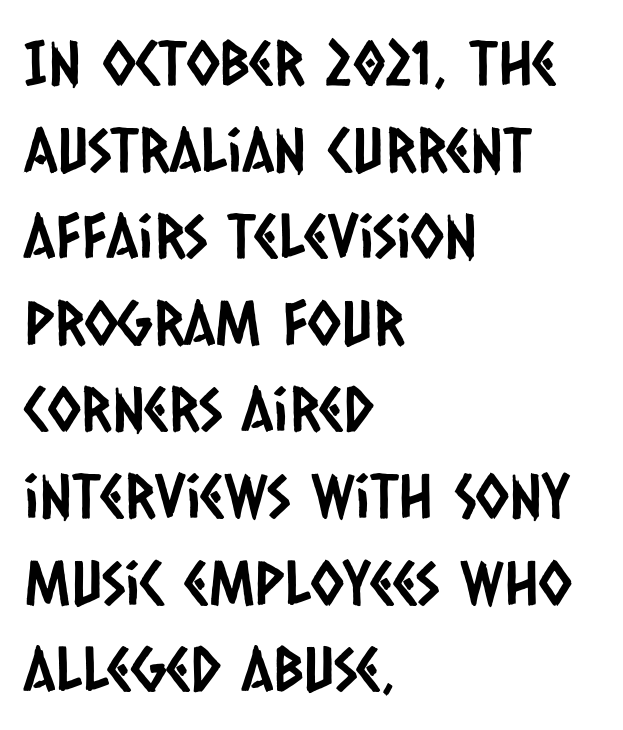
Q: Is the typeface a serif or a sans-serif typeface? A: Sans-serif.
Q: Is the text underlined? A: No.
Q: How is the paragraph aligned? A: Left-aligned.
Q: Is the spacing between letters normal or unusually wide? A: Normal.
Q: Is the spacing between lines tight, normal or loose? A: Normal.
Q: Width (condensed, normal, or wide)? A: Condensed.
Q: Stroke contrast? A: Low.
Q: x-height? A: Large.
Q: Monospaced? A: No.
